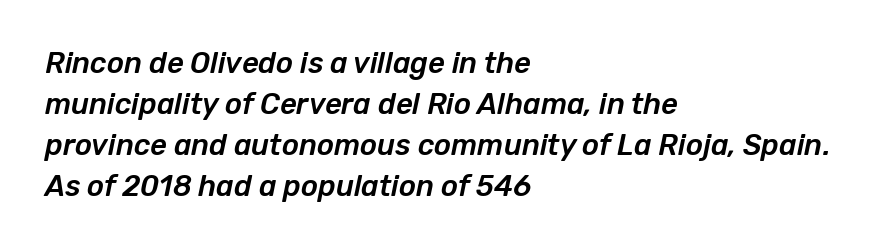
Q: Is the text italic (slanted)? A: Yes, it leans right by about 12 degrees.
Q: Is the text underlined? A: No.
Q: How is the paragraph aligned? A: Left-aligned.
Q: Is the spacing between letters normal or unusually wide? A: Normal.
Q: Is the spacing between lines tight, normal or loose? A: Normal.
Q: Width (condensed, normal, or wide)? A: Normal.
Q: Stroke contrast? A: Low.
Q: x-height? A: Medium.
Q: Monospaced? A: No.
